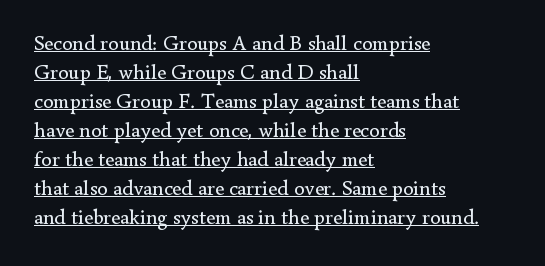
Q: Is the text bold? A: No.
Q: Is the text italic (slanted)? A: No, it is upright.
Q: Is the text underlined? A: Yes.
Q: How is the paragraph aligned? A: Left-aligned.
Q: Is the spacing between letters normal or unusually wide? A: Normal.
Q: Is the spacing between lines tight, normal or loose? A: Normal.
